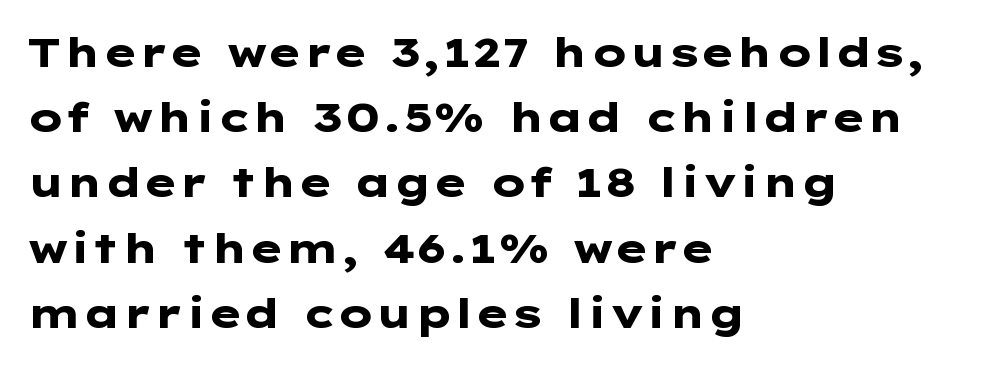
{"serif": "no", "italic": "no", "bold": "yes", "weight": "heavy", "width": "wide", "stroke_contrast": "low", "x_height": "medium", "underline": "no", "align": "left", "line_spacing": "normal", "line_spacing_ratio": 1.59, "letter_spacing": "normal", "letter_spacing_em": 0.0, "glyph_px": 41}
